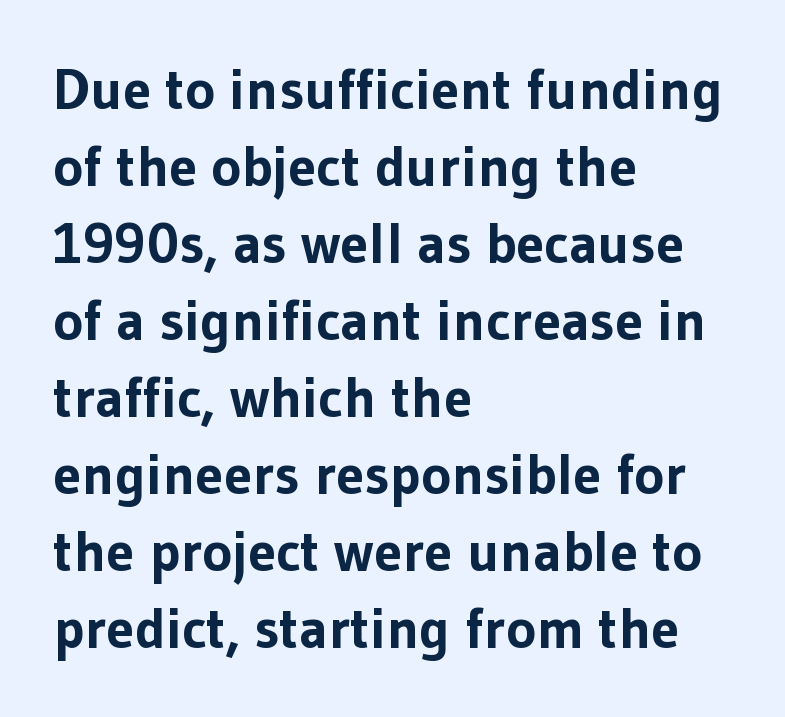
These lines stack with their left ends in a neat column. Is this a fixed-width face? No — the glyphs have proportional, varying widths. On the weight axis this lands at bold, roughly 700. Designer's note — italics off, roman on.
